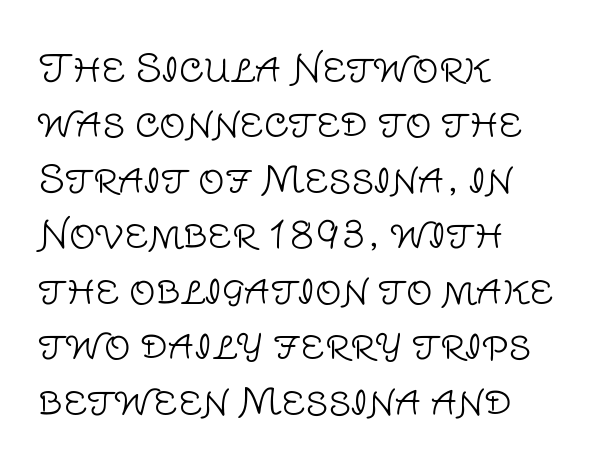
{"serif": "no", "bold": "no", "weight": "light", "width": "normal", "stroke_contrast": "low", "x_height": "large", "monospaced": "no", "underline": "no", "align": "left", "line_spacing": "normal", "line_spacing_ratio": 1.5, "letter_spacing": "normal", "letter_spacing_em": 0.0, "glyph_px": 37}
